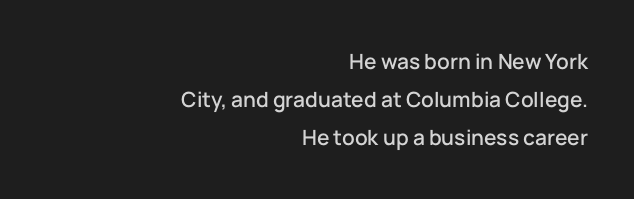
The rendering anchors every line to the right-hand side. Between one letter and the next there's only the usual sliver of space. The specimen reads as upright at a glance. The strip under each line holds only bare page.
